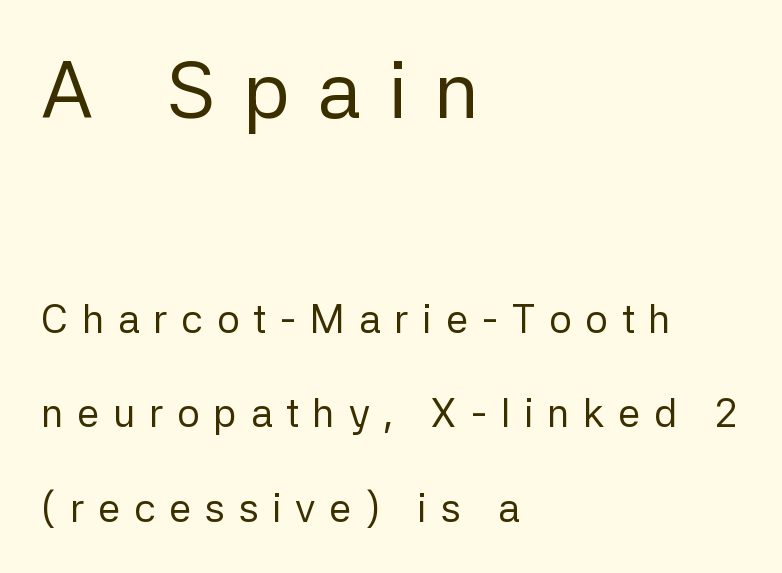
Style check: upright. The vertical gap from one line to the next is large. The font sits on the lighter half of the weight spectrum, regular included. Size contrast runs from large at the top to small at the bottom. Display-style spreading of the glyphs; the letterfit is very open. Just letters on the line, the space beneath them empty.
